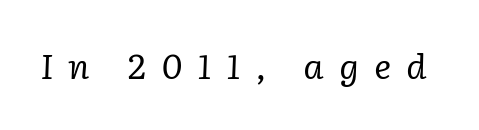
The line texture is sparse and dotted thanks to wide tracking. This sample has the flowing, uneven cadence of proportional lettering. Old-style or modern, the face here clearly has serifs. Caption: face not bold, strokes unweighted. Honestly, there is no underline to notice here at all. Style check: oblique.
